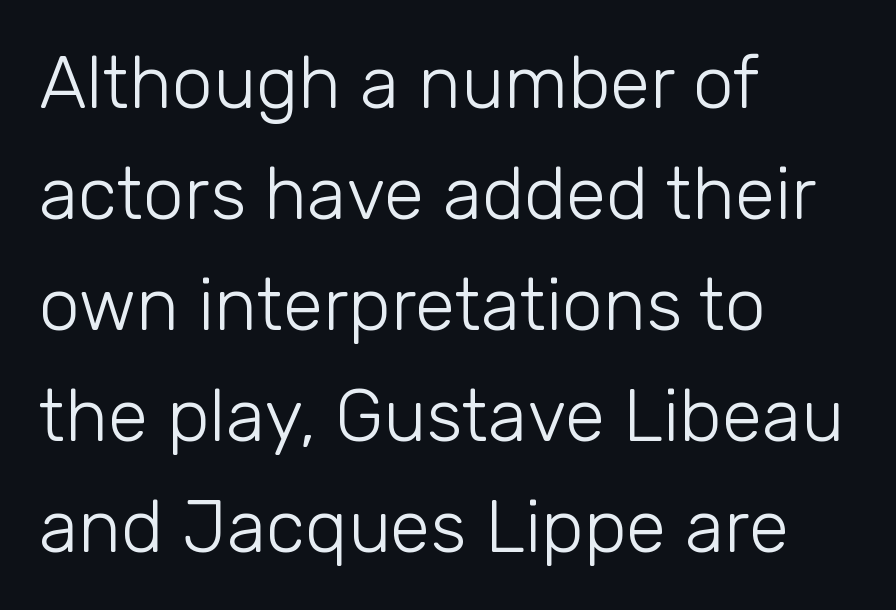
The image shows 73 px light sans-serif type, upright; set left-aligned, normal line spacing (1.52x), normal letter spacing, not underlined; low stroke contrast and a medium x-height.
